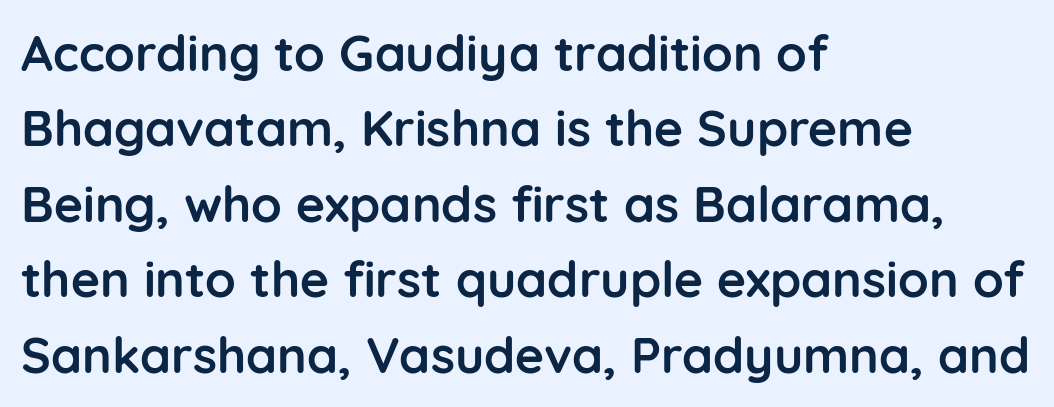
{"serif": "no", "italic": "no", "bold": "yes", "weight": "semibold", "width": "normal", "stroke_contrast": "low", "x_height": "medium", "monospaced": "no", "underline": "no", "align": "left", "line_spacing": "normal", "line_spacing_ratio": 1.51, "letter_spacing": "normal", "letter_spacing_em": 0.0, "glyph_px": 50}
